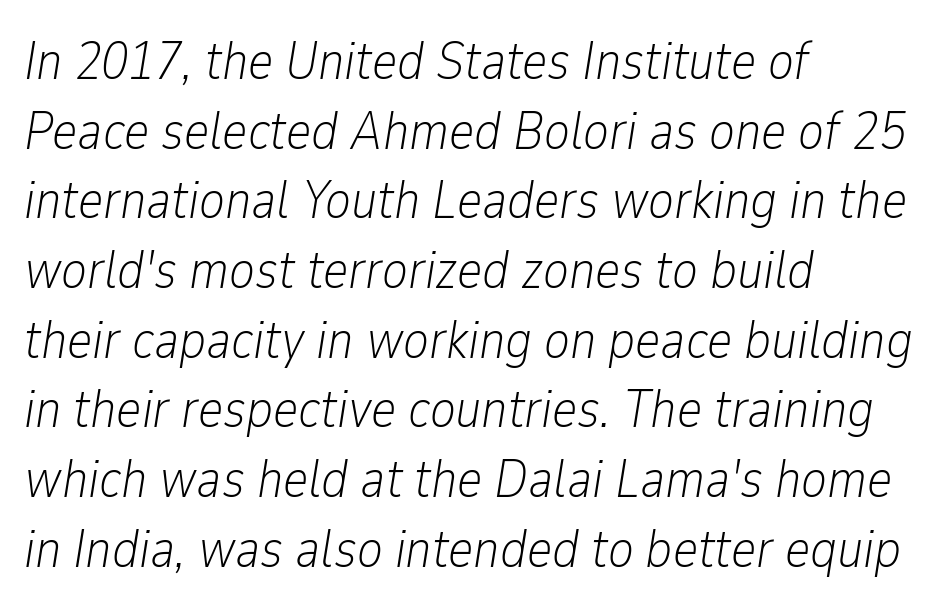
Looks like regular typesetting: each glyph gets only the width it needs. Every character sits at an angle, as italics do. The specimen omits any rule beneath the text block's lines. Heaviness? Minimal to ordinary, like unemphasized prose. The leading is moderate, giving the passage an even texture.
